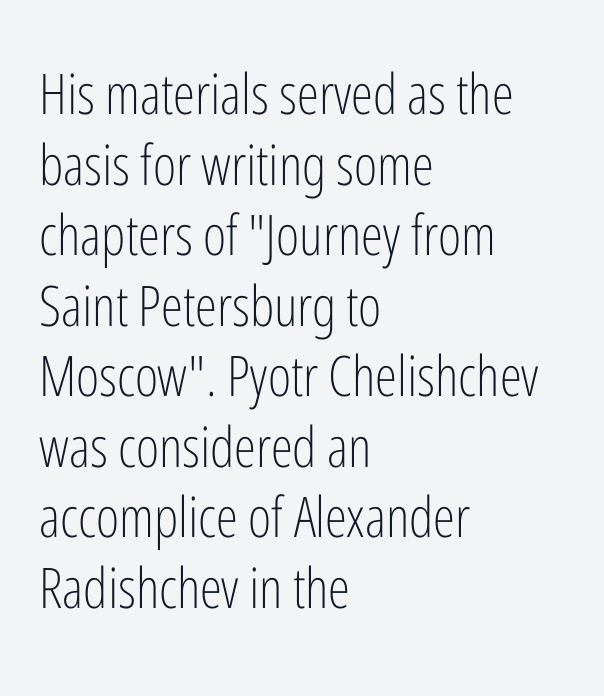
The image shows 56 px light, condensed sans-serif type, upright; set left-aligned, normal line spacing (1.26x), normal letter spacing, not underlined; low stroke contrast and a medium x-height.
